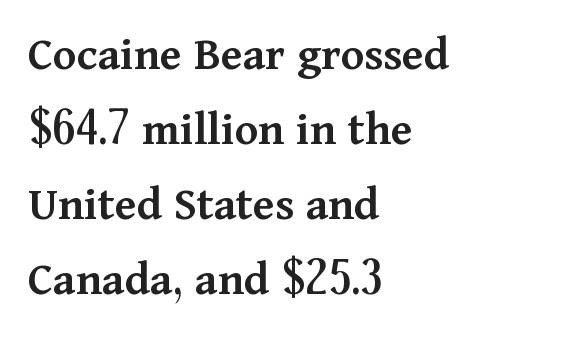
{"serif": "yes", "italic": "no", "bold": "semi", "weight": "semibold", "width": "normal", "stroke_contrast": "medium", "x_height": "medium", "monospaced": "no", "underline": "no", "align": "left", "line_spacing": "normal", "line_spacing_ratio": 1.53, "letter_spacing": "normal", "letter_spacing_em": 0.0, "glyph_px": 49}
